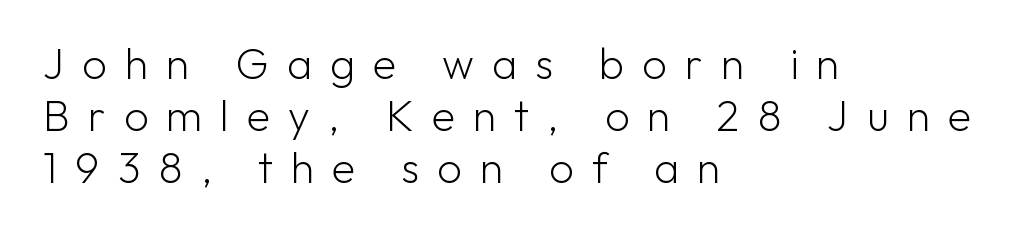
{"serif": "no", "italic": "no", "bold": "no", "weight": "light", "width": "normal", "stroke_contrast": "low", "x_height": "medium", "monospaced": "no", "underline": "no", "align": "left", "line_spacing_ratio": 1.21, "letter_spacing": "wide", "letter_spacing_em": 0.42, "glyph_px": 43}
